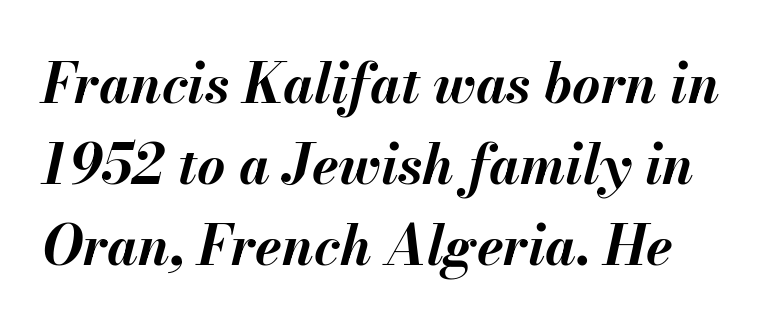
{"italic": "yes", "lean": "right", "slant_degrees": 13, "bold": "yes", "weight": "bold", "width": "normal", "stroke_contrast": "medium", "x_height": "small", "monospaced": "no", "underline": "no", "line_spacing": "normal", "line_spacing_ratio": 1.5, "letter_spacing": "normal", "letter_spacing_em": 0.0, "glyph_px": 54}
